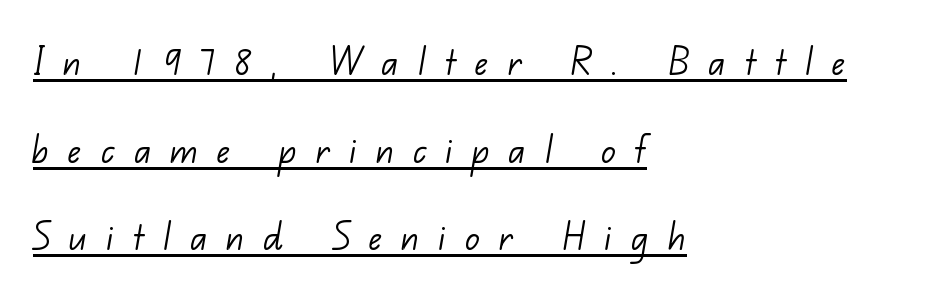
Q: Is the text bold? A: No.
Q: Is the typeface a serif or a sans-serif typeface? A: Sans-serif.
Q: Is the text underlined? A: Yes.
Q: How is the paragraph aligned? A: Left-aligned.
Q: Is the spacing between letters normal or unusually wide? A: Unusually wide.
Q: Is the spacing between lines tight, normal or loose? A: Loose.
Q: Width (condensed, normal, or wide)? A: Normal.
Q: Stroke contrast? A: Low.
Q: x-height? A: Small.
Q: Monospaced? A: No.
